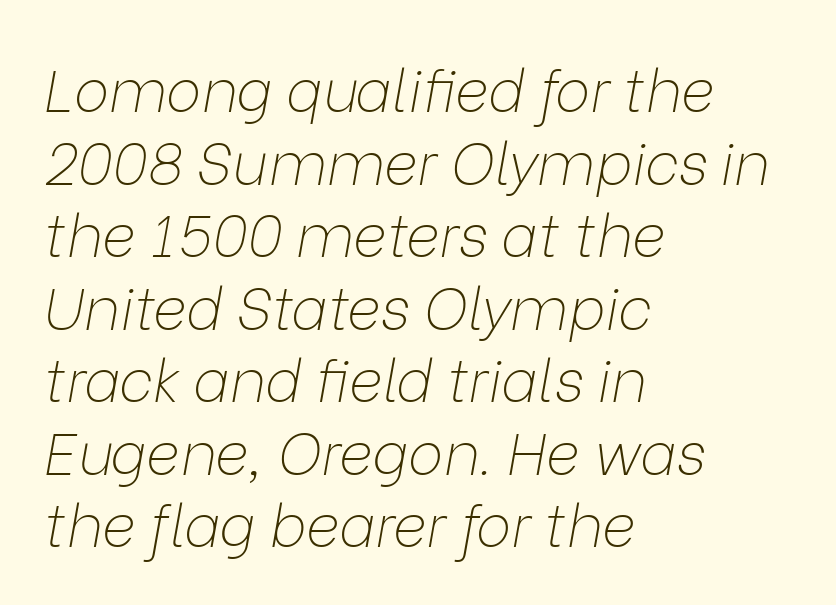
Q: Is the text bold? A: No.
Q: Is the text italic (slanted)? A: Yes, it leans right by about 9 degrees.
Q: Is the text underlined? A: No.
Q: How is the paragraph aligned? A: Left-aligned.
Q: Is the spacing between letters normal or unusually wide? A: Normal.
Q: Width (condensed, normal, or wide)? A: Normal.
Q: Stroke contrast? A: Low.
Q: x-height? A: Medium.
Q: Monospaced? A: No.
